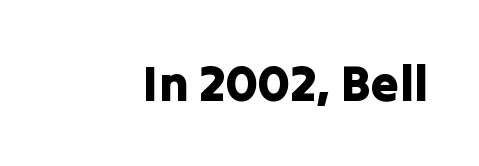
{"serif": "no", "italic": "no", "width": "normal", "stroke_contrast": "low", "x_height": "medium", "monospaced": "no", "underline": "no", "letter_spacing": "normal", "letter_spacing_em": 0.0, "glyph_px": 50}
